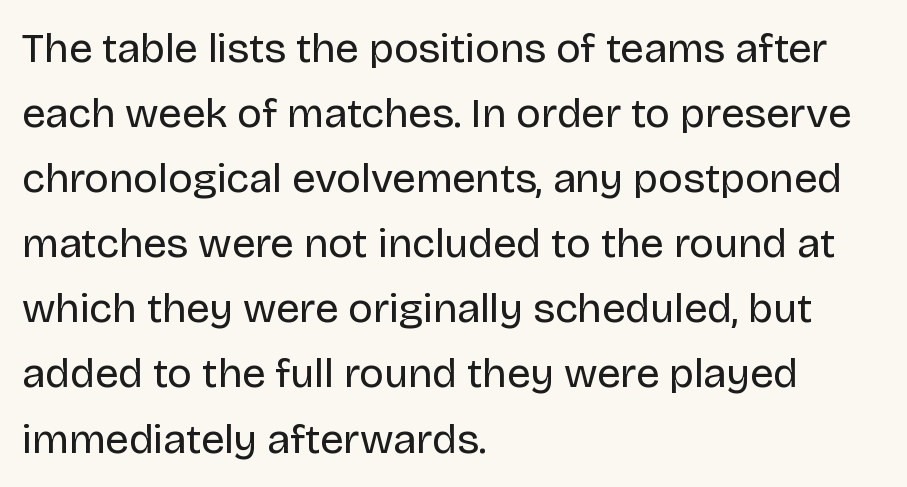
These glyphs show unthickened strokes, regular width or finer. Vertically, the passage feels balanced, rows spaced as you'd expect. The area under the type is left untouched. To sum up the face: it is a sans, with no serifs. Each letter keeps its own natural width here, so spacing adapts to shape.
